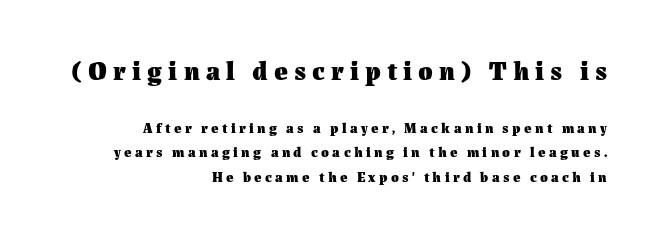
The rag falls on the left side of this text block. Scale decreases going downward across the two blocks. Quick note: not italic, upright. Strokes here are thick enough to call this a true bold. A clean baseline with only descenders dipping below it.
